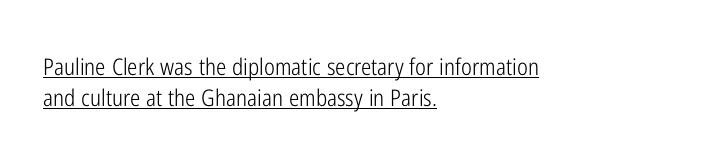
Q: Is the text bold? A: No.
Q: Is the text italic (slanted)? A: No, it is upright.
Q: Is the text underlined? A: Yes.
Q: How is the paragraph aligned? A: Left-aligned.
Q: Is the spacing between letters normal or unusually wide? A: Normal.
Q: Is the spacing between lines tight, normal or loose? A: Normal.
